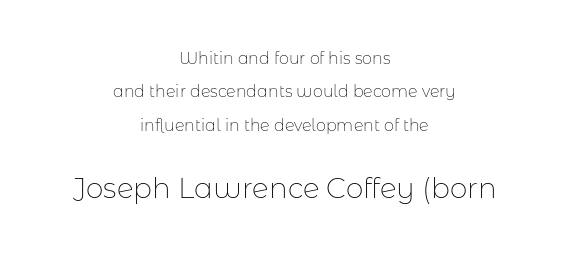
{"serif": "no", "italic": "no", "bold": "no", "weight": "thin", "width": "normal", "stroke_contrast": "low", "x_height": "medium", "monospaced": "no", "underline": "no", "align": "center", "line_spacing": "loose", "line_spacing_ratio": 2.08, "letter_spacing": "normal", "letter_spacing_em": 0.0, "larger_block": "second", "size_ratio": 1.75, "glyph_px": 28}
